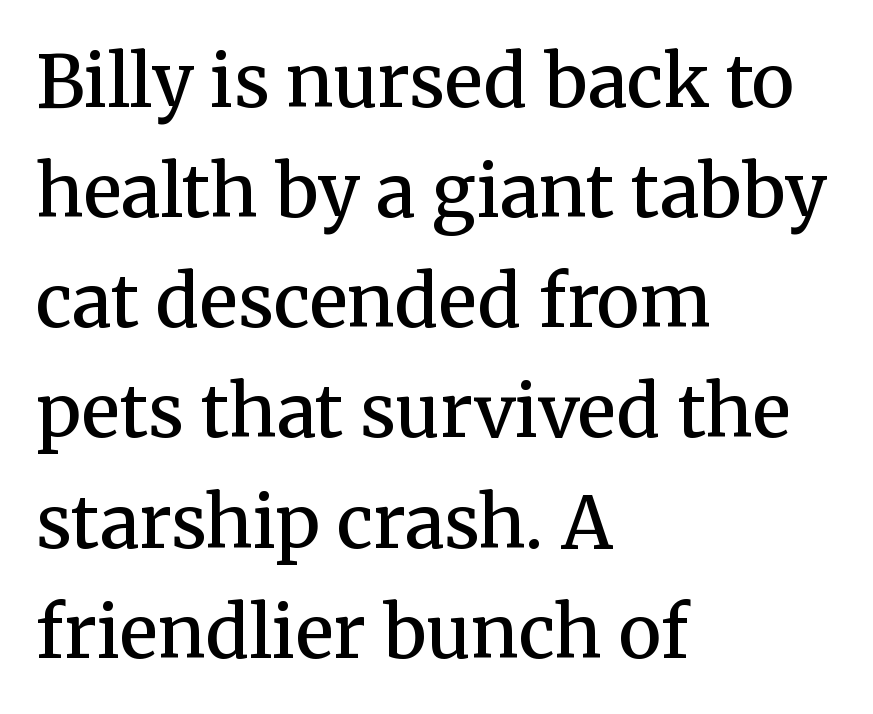
The image shows 72 px semibold serif type, upright; set left-aligned, normal line spacing (1.53x), normal letter spacing, not underlined; medium stroke contrast and a medium x-height.
